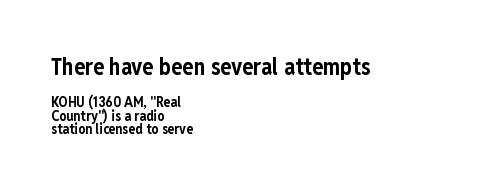
The image shows 23 px bold type, upright; set left-aligned, tight line spacing (0.98x), normal letter spacing, not underlined; the first (top) block is 1.64x larger.
